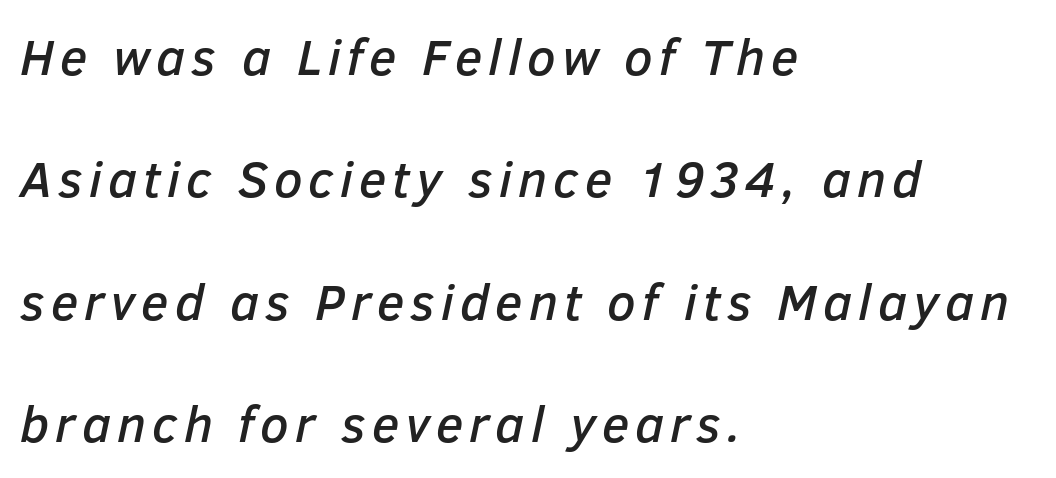
Q: Is the text italic (slanted)? A: Yes, it leans right by about 12 degrees.
Q: Is the text underlined? A: No.
Q: How is the paragraph aligned? A: Left-aligned.
Q: Is the spacing between lines tight, normal or loose? A: Loose.
Q: Width (condensed, normal, or wide)? A: Normal.
Q: Stroke contrast? A: Low.
Q: x-height? A: Medium.
Q: Monospaced? A: No.
